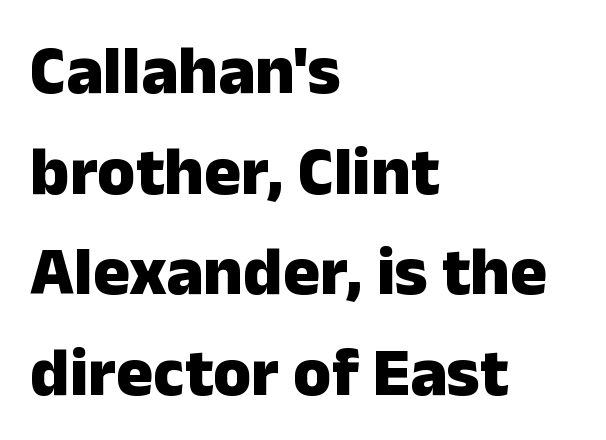
The image shows 69 px heavy sans-serif type, upright; set left-aligned, normal line spacing (1.46x), normal letter spacing, not underlined; low stroke contrast and a medium x-height.
